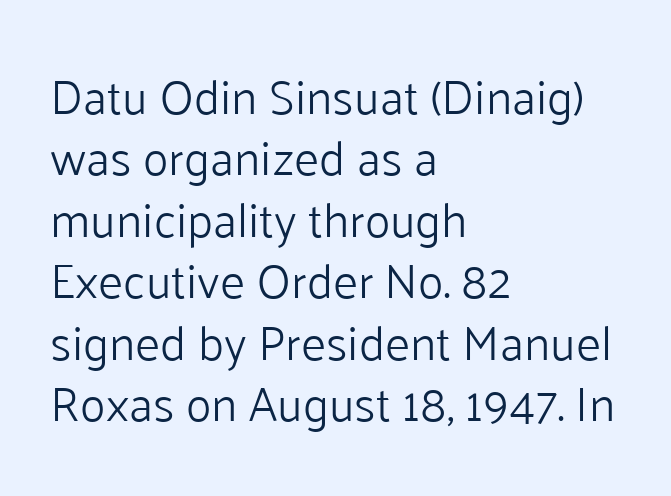
If you measured baseline to baseline, you'd find a middling distance. Posture: vertical. Think standard paragraph weight, or any step lighter than that. Layout note: lines flush left.
